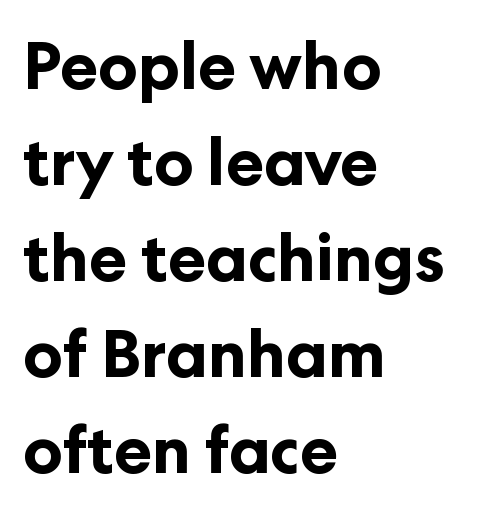
Q: Is the text bold? A: Yes.
Q: Is the text italic (slanted)? A: No, it is upright.
Q: Is the typeface a serif or a sans-serif typeface? A: Sans-serif.
Q: Is the text underlined? A: No.
Q: How is the paragraph aligned? A: Left-aligned.
Q: Is the spacing between letters normal or unusually wide? A: Normal.
Q: Is the spacing between lines tight, normal or loose? A: Normal.
Q: Width (condensed, normal, or wide)? A: Normal.
Q: Stroke contrast? A: Low.
Q: x-height? A: Medium.
Q: Monospaced? A: No.
